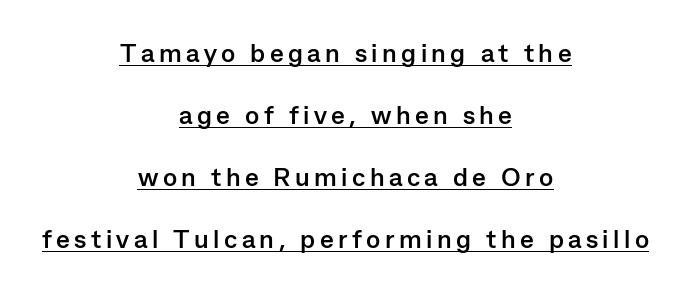
Q: Is the text bold? A: Yes.
Q: Is the text italic (slanted)? A: No, it is upright.
Q: Is the text underlined? A: Yes.
Q: How is the paragraph aligned? A: Centered.
Q: Is the spacing between lines tight, normal or loose? A: Loose.
